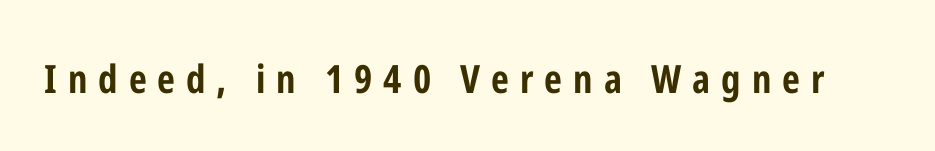
Spacing verdict: proportional, widths tailored to each character. Unlike italic type, these characters show no tilt at all. Stroke thickness is high; the sample reads as a true bold. Between one letter and the next there's a generous, obvious gap. A sans-serif font was chosen for this passage. The foot of each line stays bare and open.
